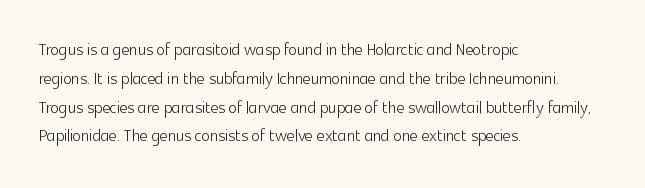
Q: Is the text bold? A: No.
Q: Is the text italic (slanted)? A: No, it is upright.
Q: Is the text underlined? A: No.
Q: How is the paragraph aligned? A: Left-aligned.
Q: Is the spacing between letters normal or unusually wide? A: Normal.
Q: Is the spacing between lines tight, normal or loose? A: Normal.
